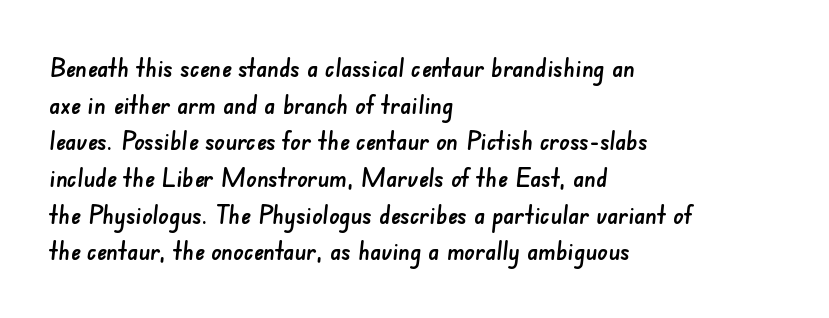
Tracking here is standard; glyphs follow each other at the usual distance. Line spacing here is normal. A bare baseline throughout the passage. Compared with a centered layout, this one pins lines to the left instead.
